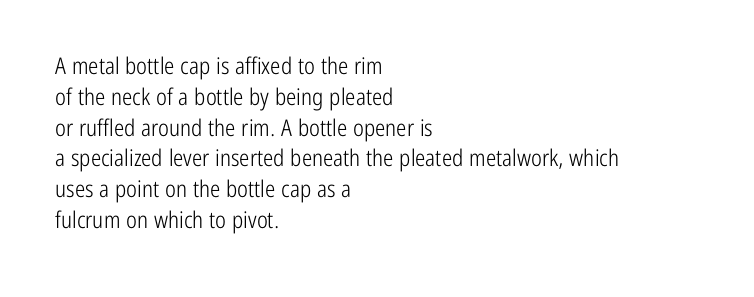
The image shows 23 px text type, upright; set left-aligned, normal line spacing (1.34x), normal letter spacing, not underlined.
